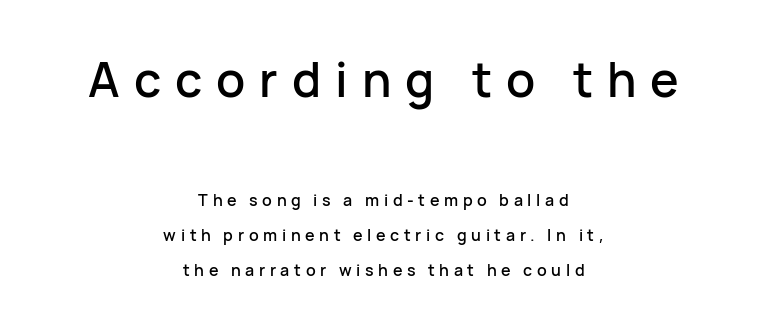
Q: Is the text italic (slanted)? A: No, it is upright.
Q: Is the typeface a serif or a sans-serif typeface? A: Sans-serif.
Q: Is the text underlined? A: No.
Q: How is the paragraph aligned? A: Centered.
Q: Is the spacing between letters normal or unusually wide? A: Unusually wide.
Q: Is the spacing between lines tight, normal or loose? A: Loose.
Q: Which block of text is set in a larger size, the first (top) or the second (bottom)? A: The first (top) one.
Q: Width (condensed, normal, or wide)? A: Normal.
Q: Stroke contrast? A: Low.
Q: x-height? A: Medium.
Q: Monospaced? A: No.
